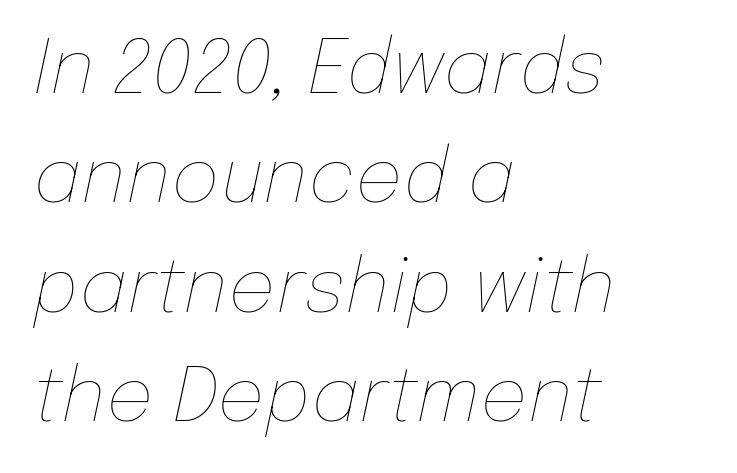
Q: Is the text bold? A: No.
Q: Is the text italic (slanted)? A: Yes, it leans right by about 12 degrees.
Q: Is the text underlined? A: No.
Q: How is the paragraph aligned? A: Left-aligned.
Q: Is the spacing between letters normal or unusually wide? A: Normal.
Q: Is the spacing between lines tight, normal or loose? A: Normal.
Q: Width (condensed, normal, or wide)? A: Normal.
Q: Stroke contrast? A: Low.
Q: x-height? A: Medium.
Q: Monospaced? A: No.
